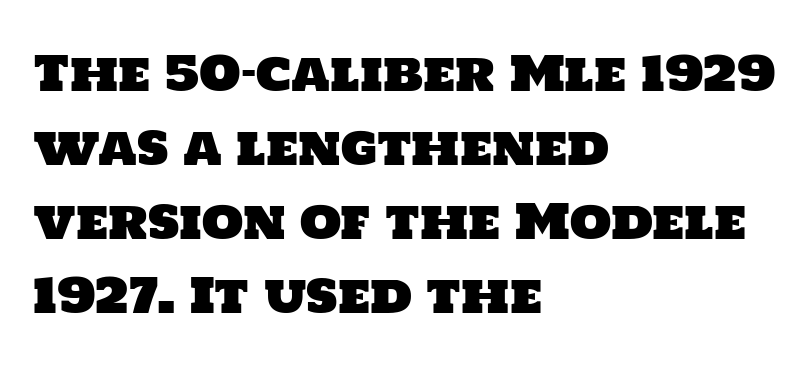
{"serif": "no", "width": "normal", "stroke_contrast": "low", "x_height": "large", "monospaced": "no", "underline": "no", "align": "left", "line_spacing": "normal", "line_spacing_ratio": 1.54, "letter_spacing": "normal", "letter_spacing_em": 0.0, "glyph_px": 48}
